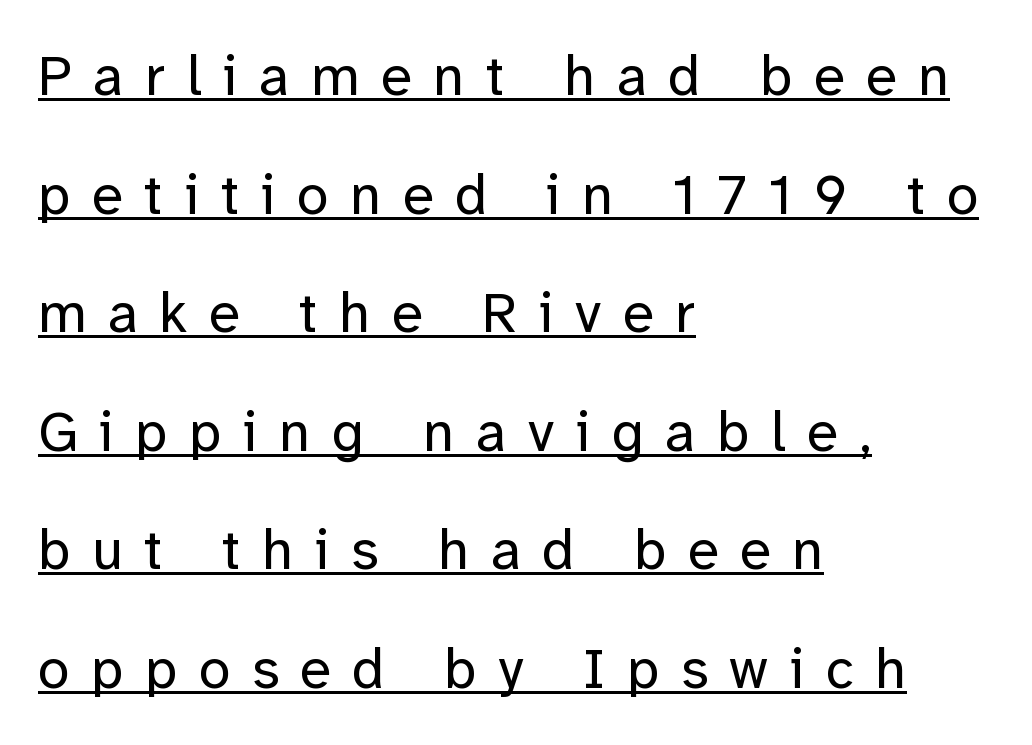
The image shows 57 px regular-weight sans-serif type, upright; set left-aligned, loose line spacing (2.08x), unusually wide letter spacing (+0.38 em), underlined; low stroke contrast and a medium x-height.
